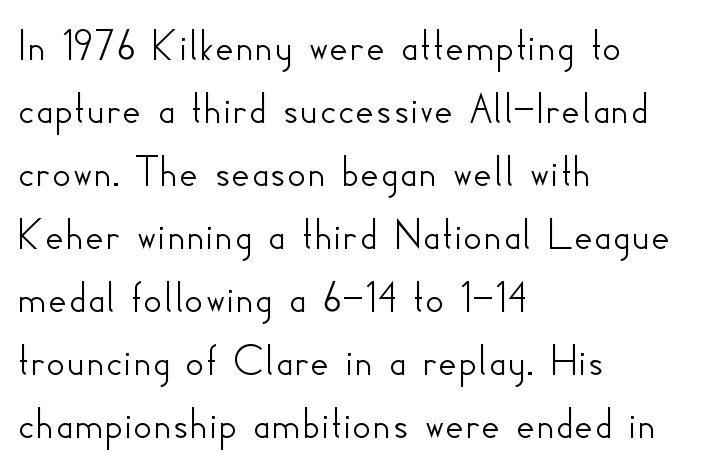
The image shows 47 px sans-serif type, upright; set left-aligned, normal line spacing (1.34x), normal letter spacing, not underlined; low stroke contrast and a small x-height.
